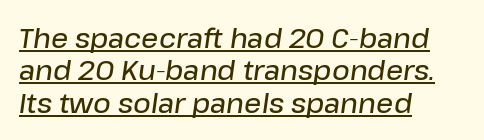
{"italic": "yes", "lean": "right", "slant_degrees": 8, "bold": "semi", "underline": "yes", "align": "left", "line_spacing_ratio": 1.2, "letter_spacing": "normal", "letter_spacing_em": 0.0, "glyph_px": 27}
